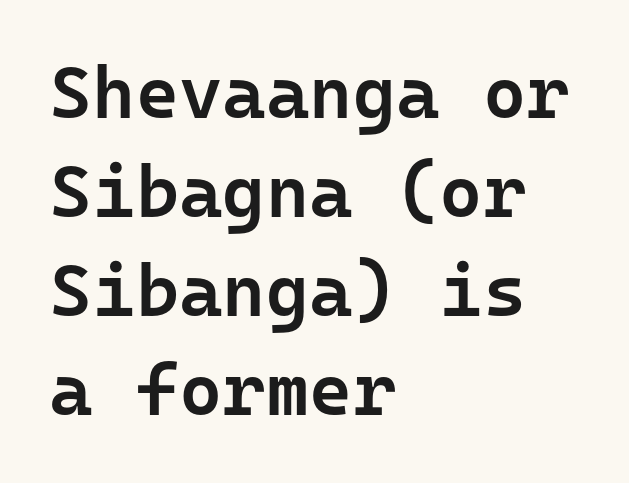
Nobody touched the tracking dial on this one. This sample uses a sans-serif face. These words are printed semibold, heavier than regular yet not bold. Has an underline been added? It has not.
